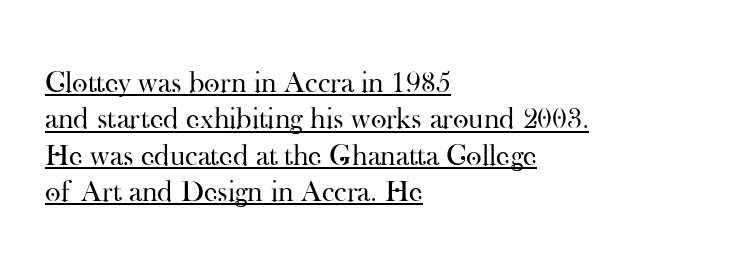
Q: Is the text bold? A: No.
Q: Is the text italic (slanted)? A: No, it is upright.
Q: Is the typeface a serif or a sans-serif typeface? A: Serif.
Q: Is the text underlined? A: Yes.
Q: How is the paragraph aligned? A: Left-aligned.
Q: Is the spacing between letters normal or unusually wide? A: Normal.
Q: Width (condensed, normal, or wide)? A: Normal.
Q: Stroke contrast? A: High.
Q: x-height? A: Small.
Q: Monospaced? A: No.
